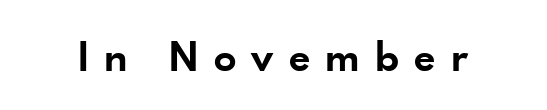
{"serif": "no", "italic": "no", "bold": "semi", "weight": "semibold", "width": "normal", "stroke_contrast": "low", "x_height": "small", "monospaced": "no", "underline": "no", "letter_spacing": "wide", "letter_spacing_em": 0.33, "glyph_px": 45}
